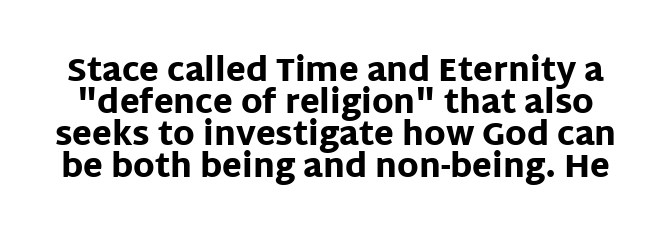
The image shows 32 px heavy sans-serif type, upright; set tight line spacing (1.0x), normal letter spacing, not underlined; low stroke contrast and a large x-height.
